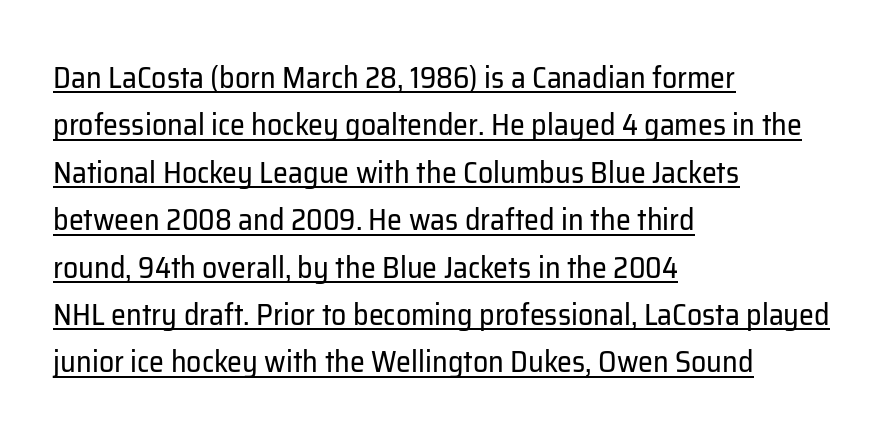
The image shows 30 px regular-weight sans-serif type, upright; set left-aligned, normal line spacing (1.58x), normal letter spacing, underlined; low stroke contrast and a medium x-height.
